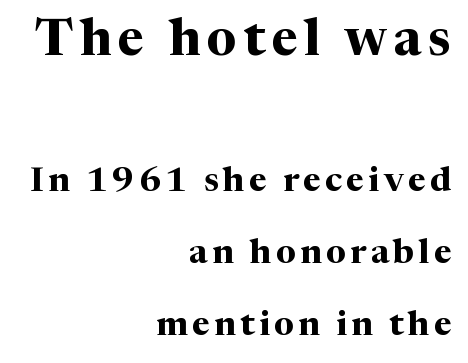
The passage shown begins with its larger block and ends with its smaller one. The rag falls on the left side of this text block. Varying glyph widths throughout — classic text-font behaviour. Type style note: has serifs.
